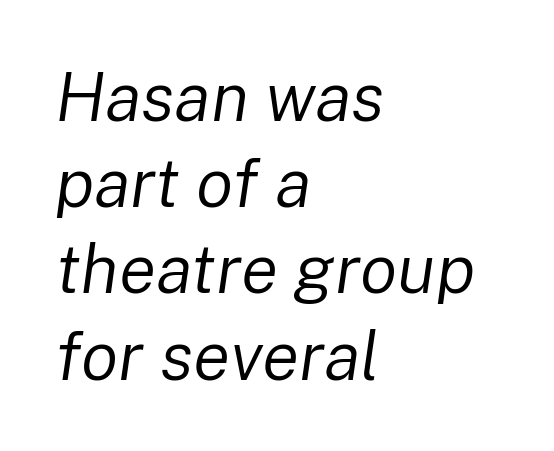
Q: Is the text bold? A: No.
Q: Is the text italic (slanted)? A: Yes, it leans right by about 8 degrees.
Q: Is the text underlined? A: No.
Q: How is the paragraph aligned? A: Left-aligned.
Q: Is the spacing between letters normal or unusually wide? A: Normal.
Q: Is the spacing between lines tight, normal or loose? A: Normal.
Q: Width (condensed, normal, or wide)? A: Normal.
Q: Stroke contrast? A: Low.
Q: x-height? A: Medium.
Q: Monospaced? A: No.
